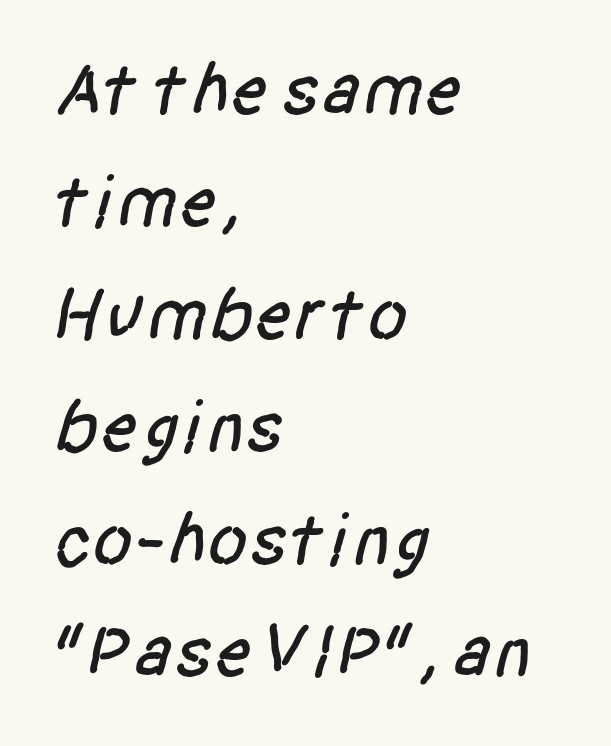
The gap between lines stays unmarked. The face used here is proportionally spaced, like ordinary book or web type. Words appear dense and cohesive because spacing is normal. The compositor pushed each line to the left boundary.
